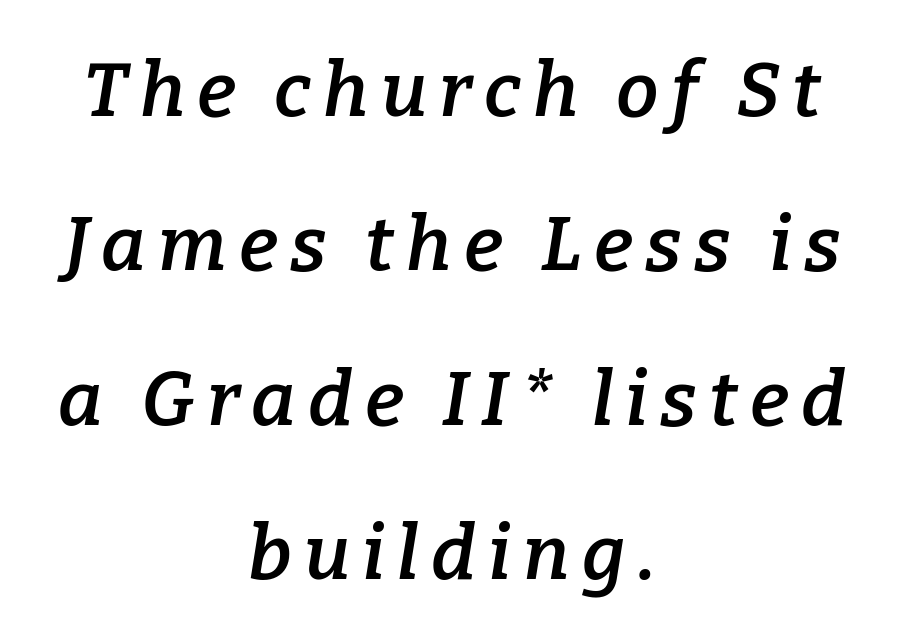
The image shows 76 px semibold serif type, italic (leaning right); set centered, loose line spacing (2.03x), not underlined; low stroke contrast and a medium x-height.
